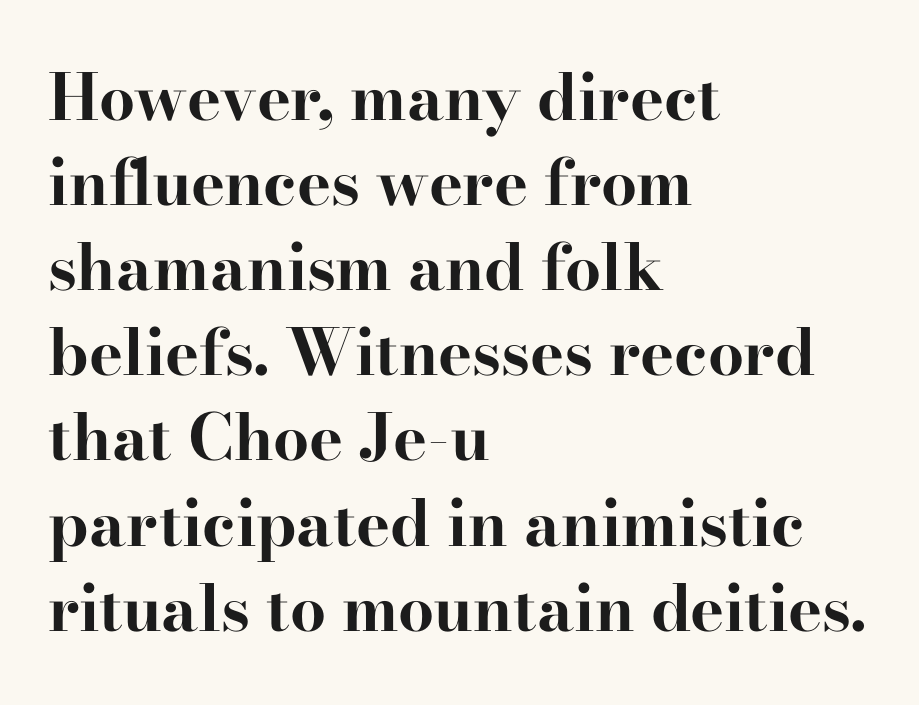
{"serif": "yes", "italic": "no", "bold": "yes", "weight": "bold", "width": "wide", "stroke_contrast": "high", "x_height": "small", "monospaced": "no", "underline": "no", "align": "left", "line_spacing": "normal", "line_spacing_ratio": 1.33, "letter_spacing": "normal", "letter_spacing_em": 0.0, "glyph_px": 64}
